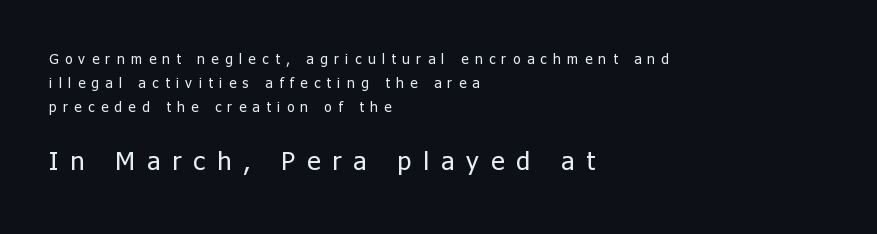
The image shows 26 px text type, upright; set left-aligned, line spacing 1.72x, unusually wide letter spacing (+0.46 em), not underlined; the second (bottom) block is 1.86x larger.
